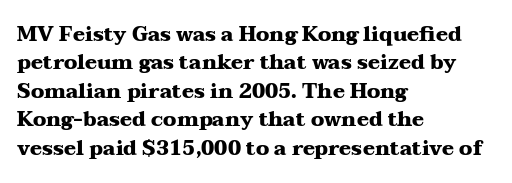
The image shows 20 px bold type, upright; set left-aligned, normal line spacing (1.42x), normal letter spacing, not underlined.
